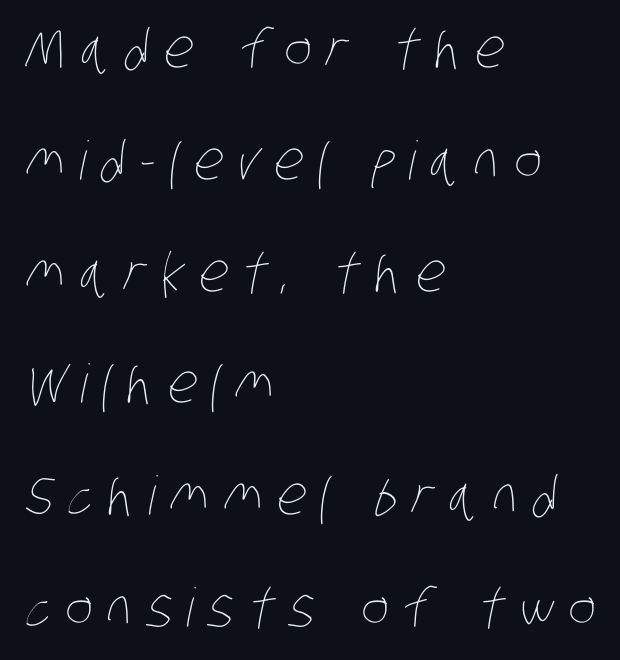
Q: Is the text bold? A: No.
Q: Is the text underlined? A: No.
Q: How is the paragraph aligned? A: Left-aligned.
Q: Is the spacing between letters normal or unusually wide? A: Unusually wide.
Q: Is the spacing between lines tight, normal or loose? A: Loose.
Q: Width (condensed, normal, or wide)? A: Condensed.
Q: Stroke contrast? A: Low.
Q: x-height? A: Large.
Q: Monospaced? A: No.
